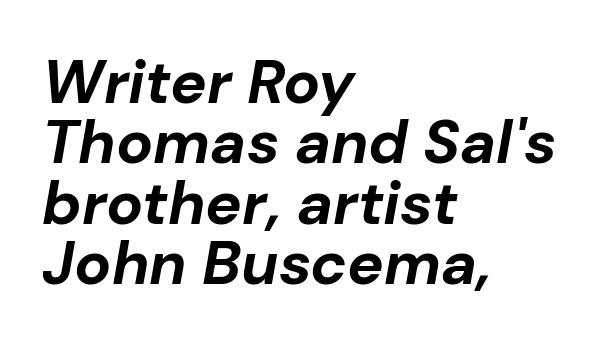
The image shows 61 px bold type, italic (leaning right); set left-aligned, tight line spacing (0.99x), normal letter spacing, not underlined; low stroke contrast and a medium x-height.
